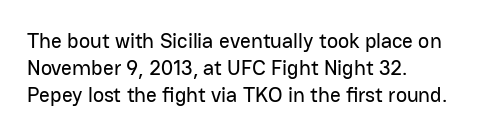
The image shows 21 px text type, upright; set left-aligned, normal line spacing (1.28x), normal letter spacing, not underlined.
